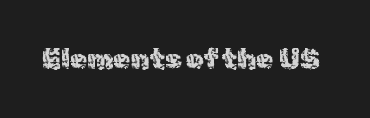
The image shows 28 px regular-weight sans-serif type, upright; set normal letter spacing, not underlined; a medium x-height.
